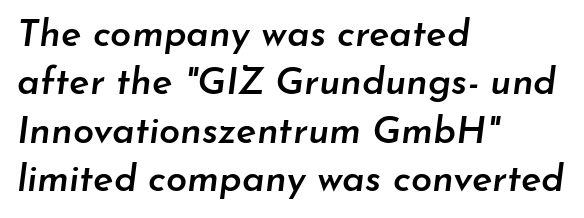
The image shows 38 px semibold type, italic (leaning right); set left-aligned, normal line spacing (1.27x), normal letter spacing, not underlined; low stroke contrast and a small x-height.
